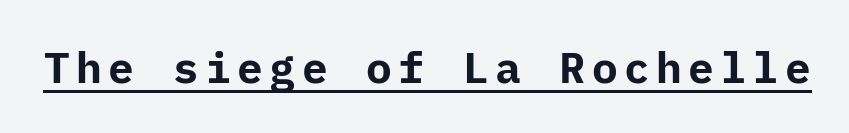
The image shows 43 px bold sans-serif type, upright; set underlined; low stroke contrast and a medium x-height.
